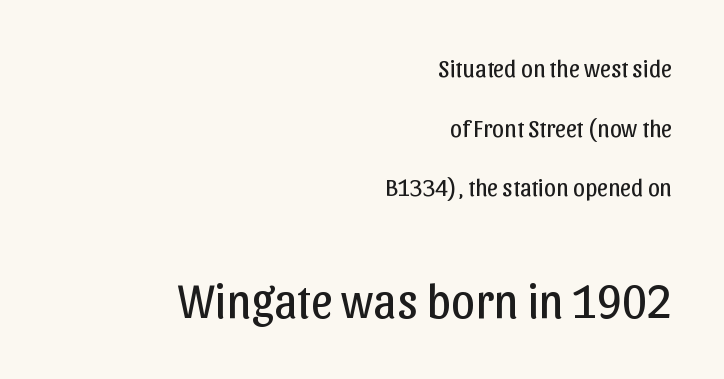
Looks like regular typesetting: each glyph gets only the width it needs. The face used here is a sans, in the tradition of grotesques and geometrics. The typography opts for an upright posture over an oblique one. These lines stack with their right ends in a neat column. Characters follow at the spacing the type designer built in. Airy leading.
